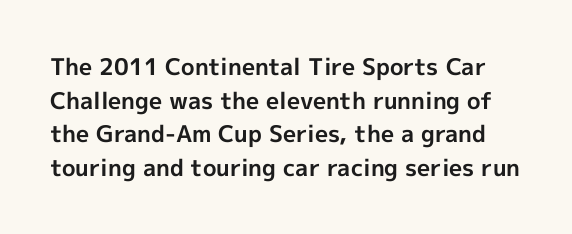
The image shows 23 px bold type, upright; set normal line spacing (1.46x), normal letter spacing, not underlined.
